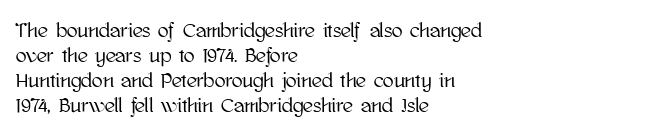
The space between consecutive lines is moderate. The area under the type is left untouched. The letters sit at their default tracking, neither squeezed nor spread. If you drew a line through each stem, it would be perfectly vertical. This rendering uses left alignment, leaving the right contour irregular.
